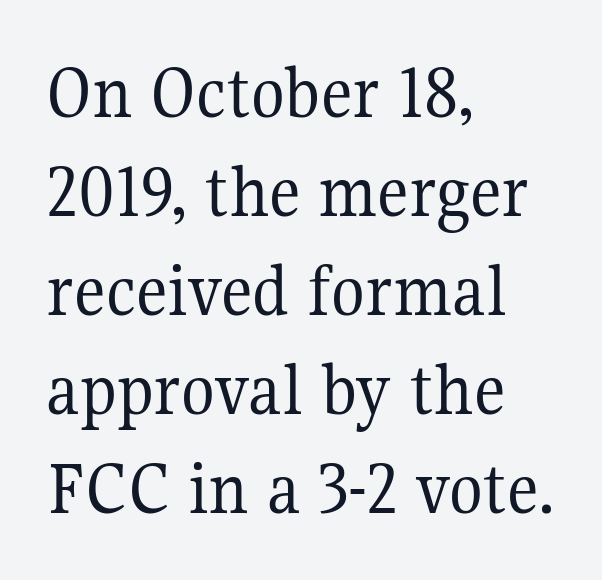
Q: Is the text bold? A: No.
Q: Is the text italic (slanted)? A: No, it is upright.
Q: Is the typeface a serif or a sans-serif typeface? A: Serif.
Q: Is the text underlined? A: No.
Q: How is the paragraph aligned? A: Left-aligned.
Q: Is the spacing between letters normal or unusually wide? A: Normal.
Q: Is the spacing between lines tight, normal or loose? A: Normal.
Q: Width (condensed, normal, or wide)? A: Normal.
Q: Stroke contrast? A: Medium.
Q: x-height? A: Medium.
Q: Monospaced? A: No.
